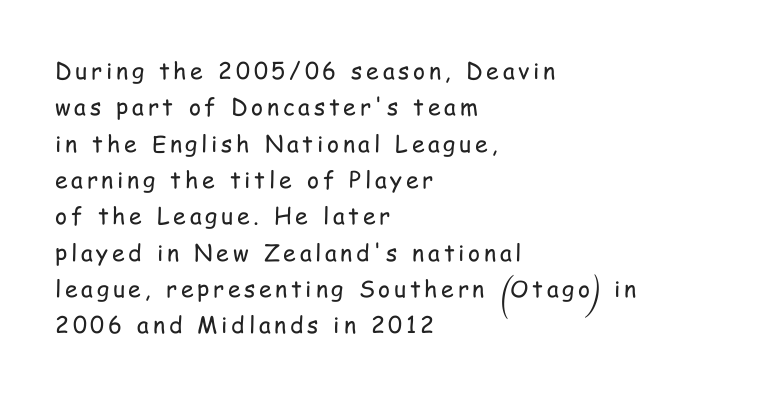
Q: Is the text bold? A: No.
Q: Is the text italic (slanted)? A: No, it is upright.
Q: Is the text underlined? A: No.
Q: How is the paragraph aligned? A: Left-aligned.
Q: Is the spacing between lines tight, normal or loose? A: Normal.
